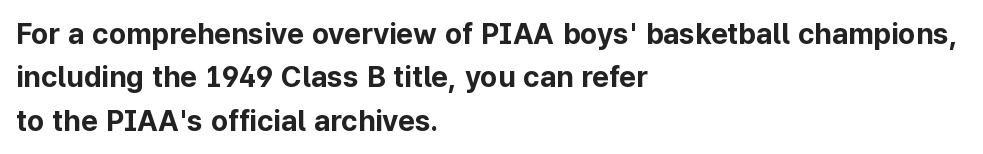
The image shows 29 px bold sans-serif type, upright; set left-aligned, normal line spacing (1.5x), normal letter spacing, not underlined; low stroke contrast and a medium x-height.
